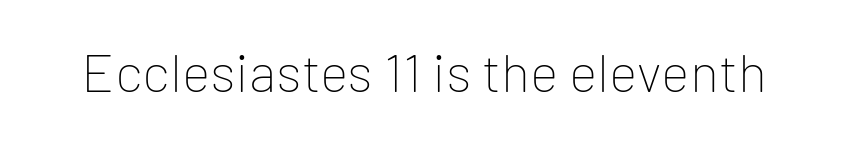
Q: Is the text bold? A: No.
Q: Is the text italic (slanted)? A: No, it is upright.
Q: Is the typeface a serif or a sans-serif typeface? A: Sans-serif.
Q: Is the text underlined? A: No.
Q: Is the spacing between letters normal or unusually wide? A: Normal.
Q: Width (condensed, normal, or wide)? A: Normal.
Q: Stroke contrast? A: Low.
Q: x-height? A: Medium.
Q: Monospaced? A: No.
